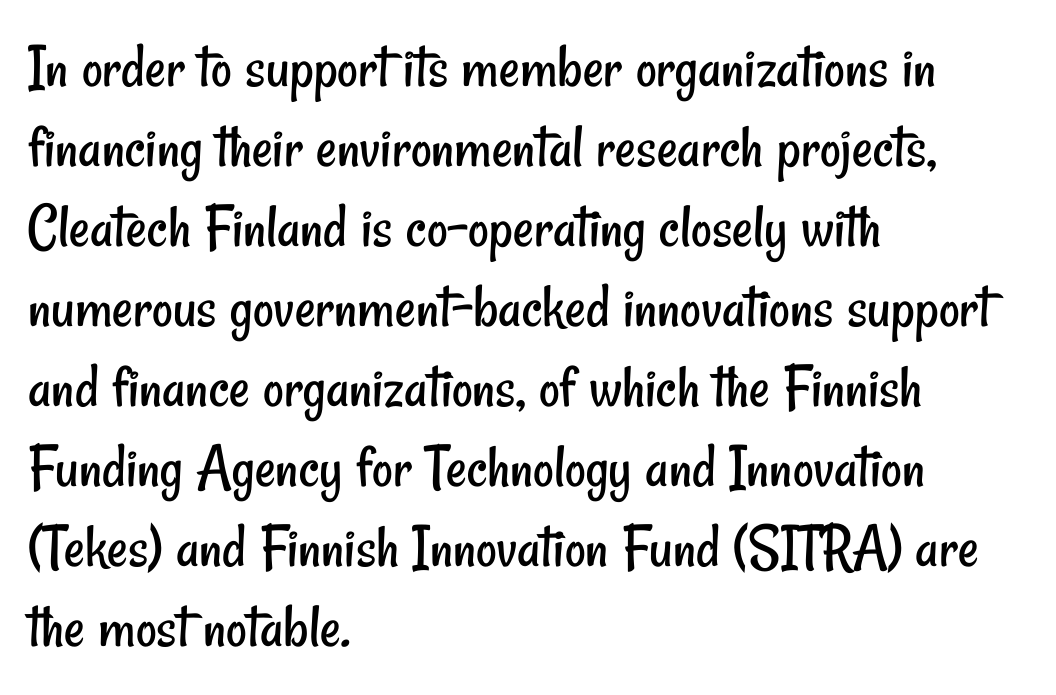
{"serif": "no", "bold": "no", "weight": "regular", "width": "condensed", "stroke_contrast": "low", "x_height": "small", "monospaced": "no", "underline": "no", "align": "left", "line_spacing": "normal", "line_spacing_ratio": 1.25, "letter_spacing": "normal", "letter_spacing_em": 0.0, "glyph_px": 64}
